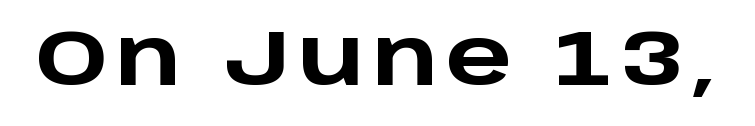
Character widths vary here, with narrow letters taking less room than wide ones. Serif or sans? Sans — the stroke terminals are bare. Designer's note — italics off, roman on. A dark, heavy texture on the line: the type is bold.
